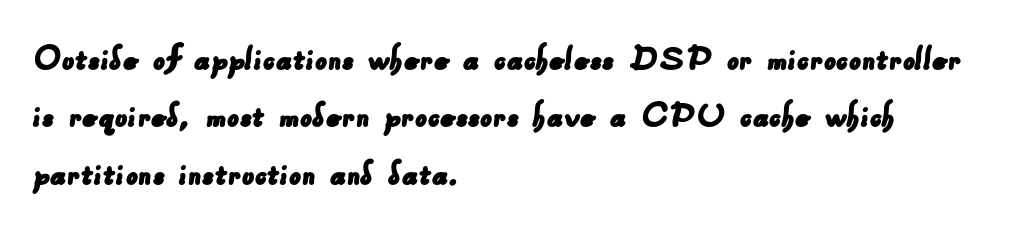
Q: Is the typeface a serif or a sans-serif typeface? A: Sans-serif.
Q: Is the text underlined? A: No.
Q: How is the paragraph aligned? A: Left-aligned.
Q: Is the spacing between letters normal or unusually wide? A: Normal.
Q: Is the spacing between lines tight, normal or loose? A: Normal.
Q: Width (condensed, normal, or wide)? A: Normal.
Q: Stroke contrast? A: Low.
Q: x-height? A: Small.
Q: Monospaced? A: No.
